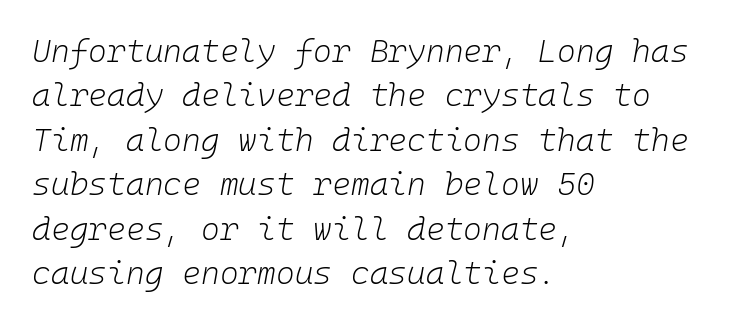
This sample has the even, mechanical cadence of fixed-width lettering. Words appear dense and cohesive because spacing is normal. Casual observation: everything's shoved over to the left. Unmarked baselines from the first word to the last. Unbolded letterforms with no extra heft. The specimen reads as italic at a glance.
